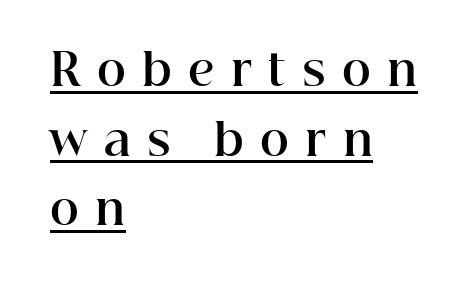
Q: Is the text bold? A: Yes.
Q: Is the text italic (slanted)? A: No, it is upright.
Q: Is the typeface a serif or a sans-serif typeface? A: Serif.
Q: Is the text underlined? A: Yes.
Q: How is the paragraph aligned? A: Left-aligned.
Q: Is the spacing between letters normal or unusually wide? A: Unusually wide.
Q: Is the spacing between lines tight, normal or loose? A: Normal.
Q: Width (condensed, normal, or wide)? A: Normal.
Q: Stroke contrast? A: High.
Q: x-height? A: Medium.
Q: Monospaced? A: No.
